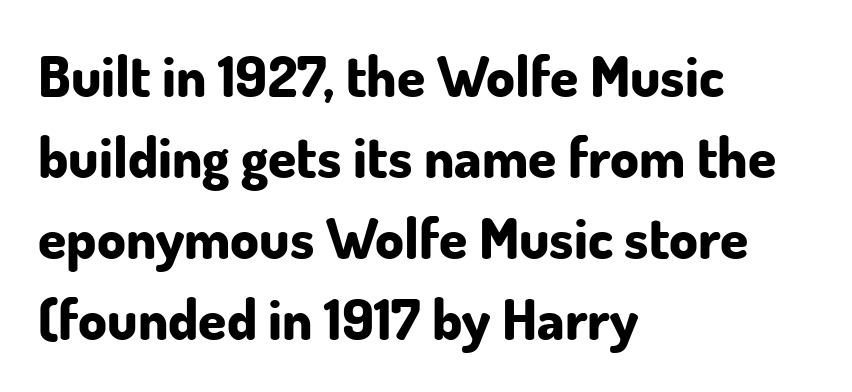
Quick note: underline off. Line starts are locked; line ends wander. The face used here is a sans, in the tradition of grotesques and geometrics. Weight check: bold — yes, fully.
